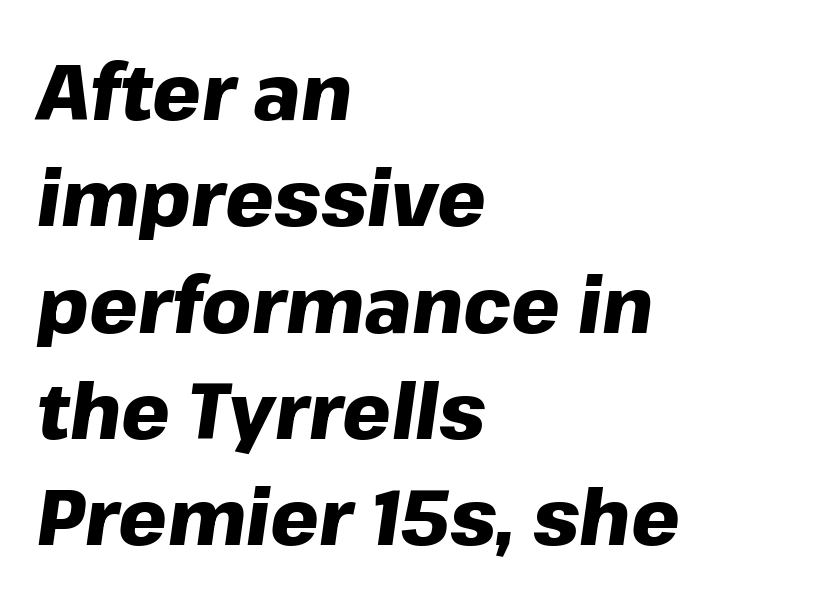
The rendering uses natural spacing where letterforms have individual widths. The space between consecutive lines is moderate. The letterforms sit shoulder to shoulder at normal distance. The letters are slanted; this is an italic face. Any mark beneath the type? The region is blank. The rendering uses a bold face; every stroke is thick and dark.
